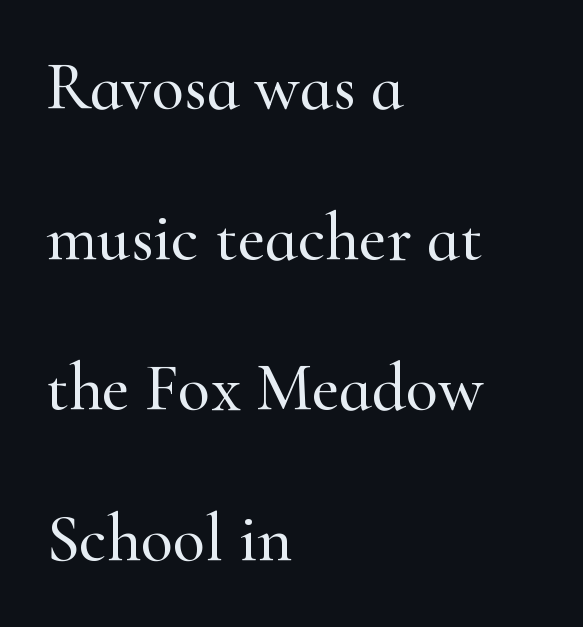
You could call the tracking neutral — neither tight nor loose. Italic? Not at all — the glyphs are vertical. The characters display serif detailing at their extremities. Underline: absent.
